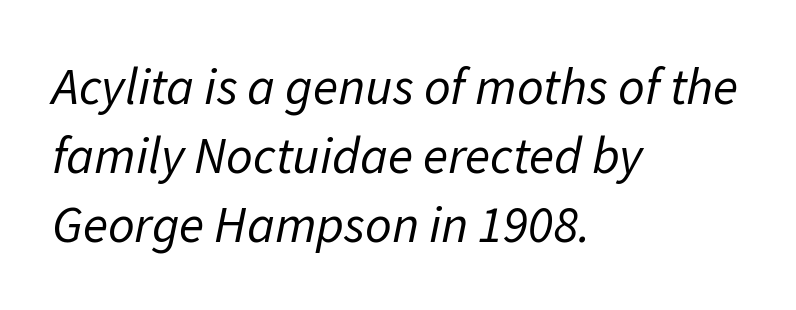
The face used here is proportionally spaced, like ordinary book or web type. Compared with a typical body face, this is equally light or lighter still. Quick note: italic. The line-height multiplier appears to be the usual default. The line texture is even and compact thanks to regular tracking. Each line starts at the same left margin while the right side varies.
